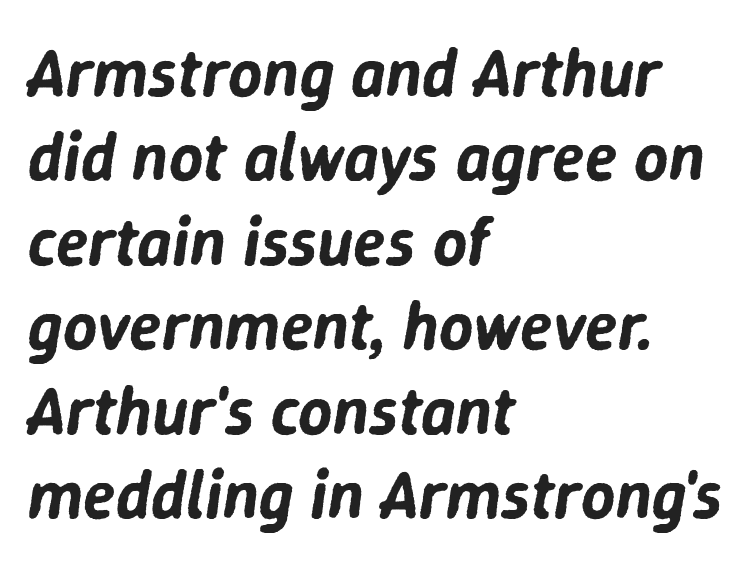
{"italic": "yes", "lean": "right", "slant_degrees": 9, "width": "normal", "stroke_contrast": "low", "x_height": "medium", "monospaced": "no", "underline": "no", "align": "left", "line_spacing": "normal", "line_spacing_ratio": 1.26, "letter_spacing": "normal", "letter_spacing_em": 0.0, "glyph_px": 67}
